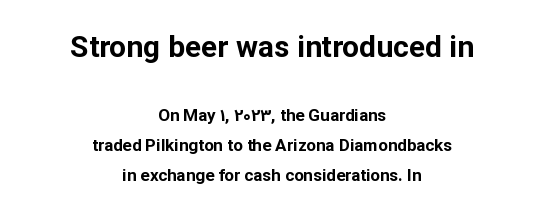
Q: Is the text bold? A: Yes.
Q: Is the text italic (slanted)? A: No, it is upright.
Q: Is the typeface a serif or a sans-serif typeface? A: Sans-serif.
Q: Is the text underlined? A: No.
Q: How is the paragraph aligned? A: Centered.
Q: Is the spacing between letters normal or unusually wide? A: Normal.
Q: Which block of text is set in a larger size, the first (top) or the second (bottom)? A: The first (top) one.
Q: Width (condensed, normal, or wide)? A: Normal.
Q: Stroke contrast? A: Low.
Q: x-height? A: Medium.
Q: Monospaced? A: No.
